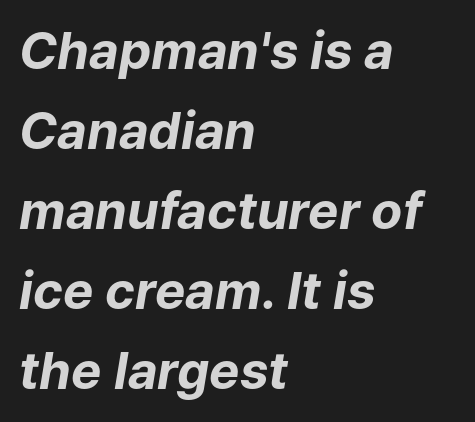
The image shows 51 px bold type, italic (leaning right); set left-aligned, normal line spacing (1.57x), normal letter spacing, not underlined; low stroke contrast and a medium x-height.
